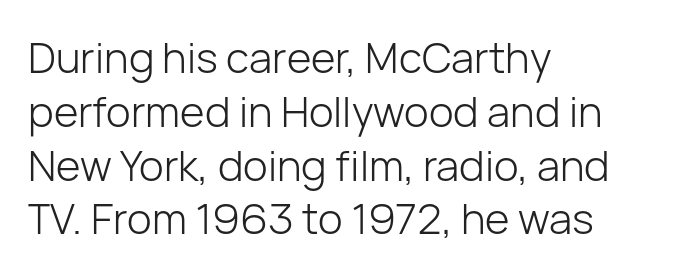
{"serif": "no", "italic": "no", "bold": "no", "weight": "light", "width": "normal", "stroke_contrast": "low", "x_height": "medium", "monospaced": "no", "underline": "no", "align": "left", "line_spacing": "normal", "line_spacing_ratio": 1.28, "letter_spacing": "normal", "letter_spacing_em": 0.0, "glyph_px": 42}
